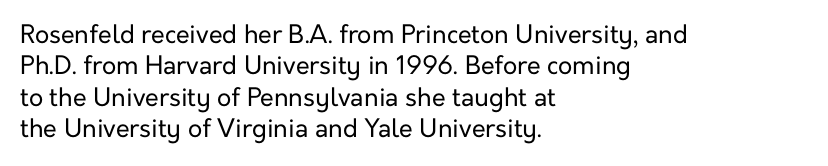
{"italic": "no", "bold": "no", "underline": "no", "align": "left", "line_spacing": "normal", "line_spacing_ratio": 1.26, "letter_spacing": "normal", "letter_spacing_em": 0.0, "glyph_px": 25}
